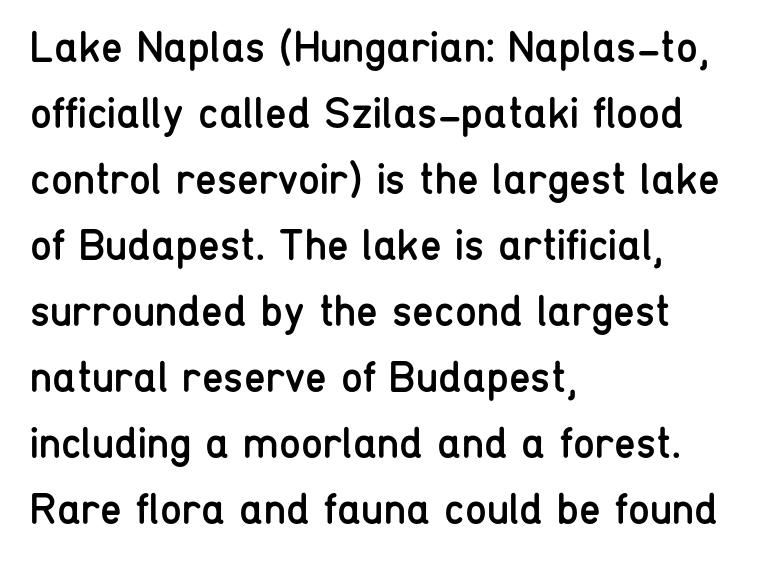
Q: Is the text bold? A: No.
Q: Is the text italic (slanted)? A: No, it is upright.
Q: Is the typeface a serif or a sans-serif typeface? A: Sans-serif.
Q: Is the text underlined? A: No.
Q: How is the paragraph aligned? A: Left-aligned.
Q: Is the spacing between letters normal or unusually wide? A: Normal.
Q: Is the spacing between lines tight, normal or loose? A: Normal.
Q: Width (condensed, normal, or wide)? A: Condensed.
Q: Stroke contrast? A: Low.
Q: x-height? A: Medium.
Q: Monospaced? A: No.
